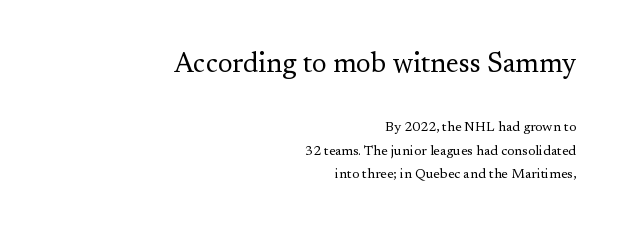
Q: Is the text bold? A: No.
Q: Is the text italic (slanted)? A: No, it is upright.
Q: Is the typeface a serif or a sans-serif typeface? A: Serif.
Q: Is the text underlined? A: No.
Q: How is the paragraph aligned? A: Right-aligned.
Q: Is the spacing between letters normal or unusually wide? A: Normal.
Q: Is the spacing between lines tight, normal or loose? A: Normal.
Q: Which block of text is set in a larger size, the first (top) or the second (bottom)? A: The first (top) one.
Q: Width (condensed, normal, or wide)? A: Normal.
Q: Stroke contrast? A: Medium.
Q: x-height? A: Small.
Q: Monospaced? A: No.
